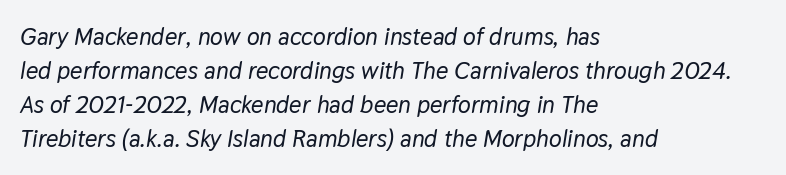
The image shows 24 px text type, italic (leaning right); set left-aligned, normal line spacing (1.41x), normal letter spacing, not underlined.
